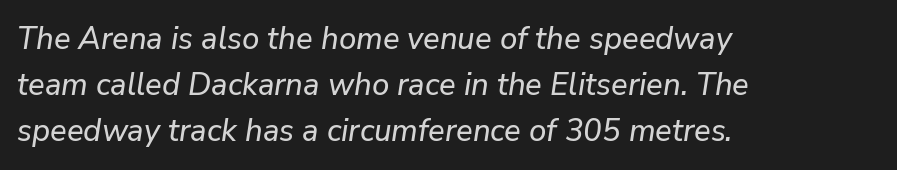
Compared with typical paragraphs, the rows here are spaced about the same. Leftover space on each line is placed entirely after the last word. Note the varied advance widths — an 'i' is clearly narrower than an 'm'. Only glyphs here, with clear space below each row. Tall strokes in this sample are angled rather than plumb. The line texture is even and compact thanks to regular tracking.
